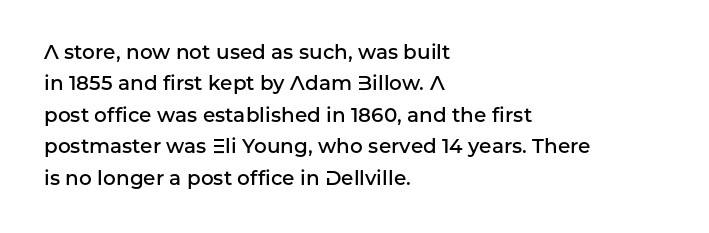
The characters look somewhat weighty, a semibold short of true bold. The passage shown is not underscored anywhere. Tall strokes in this sample are plumb rather than angled. Observe the ordinary spacing: letters are neighbours, not strangers.
